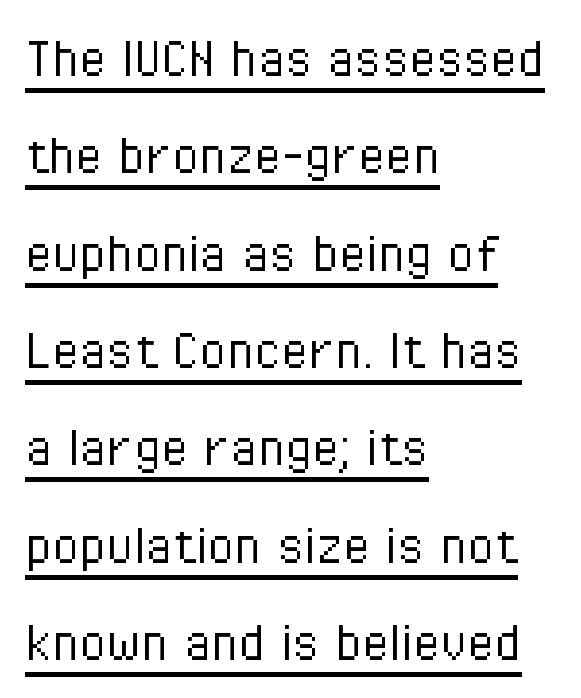
{"serif": "no", "italic": "no", "bold": "no", "weight": "light", "width": "condensed", "stroke_contrast": "low", "x_height": "medium", "monospaced": "no", "underline": "yes", "align": "left", "line_spacing": "normal", "line_spacing_ratio": 1.57, "letter_spacing": "normal", "letter_spacing_em": 0.0, "glyph_px": 62}
